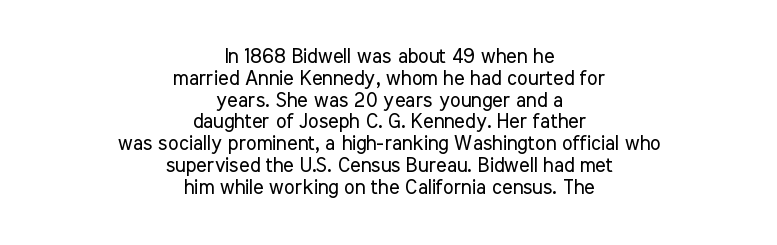
Q: Is the text bold? A: No.
Q: Is the text italic (slanted)? A: No, it is upright.
Q: Is the text underlined? A: No.
Q: How is the paragraph aligned? A: Centered.
Q: Is the spacing between letters normal or unusually wide? A: Normal.
Q: Is the spacing between lines tight, normal or loose? A: Tight.
